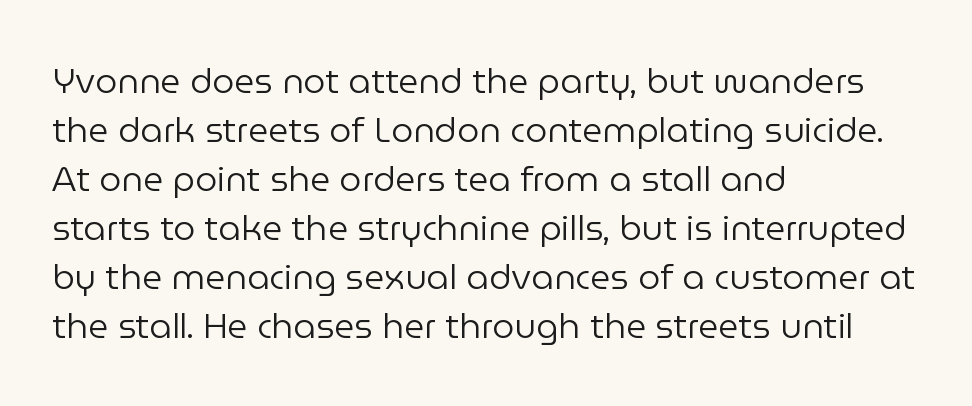
Q: Is the text bold? A: No.
Q: Is the text italic (slanted)? A: No, it is upright.
Q: Is the typeface a serif or a sans-serif typeface? A: Sans-serif.
Q: Is the text underlined? A: No.
Q: How is the paragraph aligned? A: Left-aligned.
Q: Is the spacing between letters normal or unusually wide? A: Normal.
Q: Is the spacing between lines tight, normal or loose? A: Normal.
Q: Width (condensed, normal, or wide)? A: Normal.
Q: Stroke contrast? A: Low.
Q: x-height? A: Medium.
Q: Monospaced? A: No.
